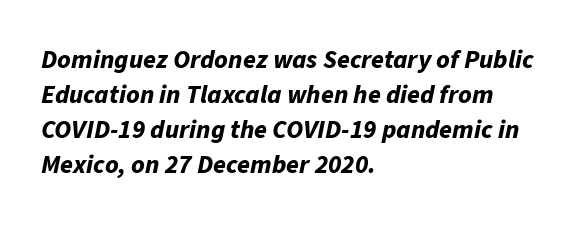
The image shows 26 px bold type, italic (leaning right); set left-aligned, normal line spacing (1.34x), normal letter spacing, not underlined.
